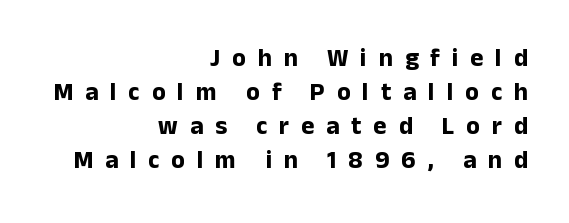
{"italic": "no", "bold": "yes", "underline": "no", "align": "right", "line_spacing": "normal", "line_spacing_ratio": 1.36, "letter_spacing": "wide", "letter_spacing_em": 0.48, "glyph_px": 25}
